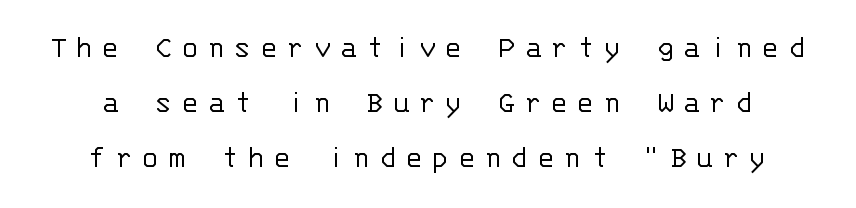
The image shows 33 px light sans-serif type, upright, monospaced; set normal line spacing (1.67x), unusually wide letter spacing (+0.26 em), not underlined; low stroke contrast and a large x-height.
